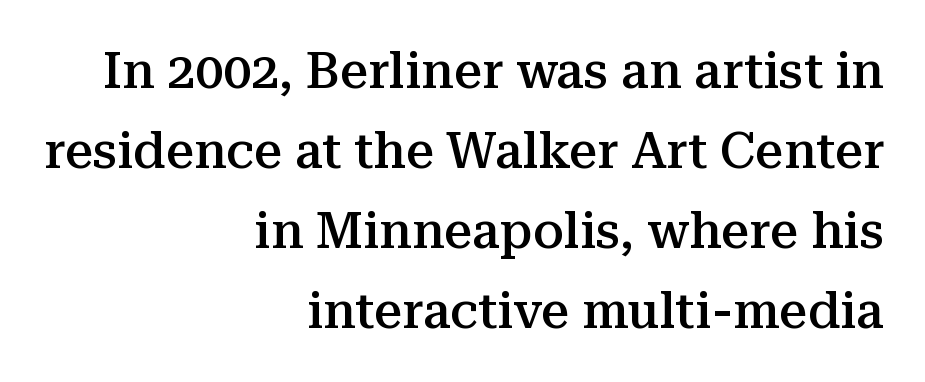
{"serif": "yes", "italic": "no", "bold": "semi", "weight": "semibold", "width": "normal", "stroke_contrast": "medium", "x_height": "medium", "monospaced": "no", "underline": "no", "align": "right", "line_spacing": "normal", "line_spacing_ratio": 1.6, "letter_spacing": "normal", "letter_spacing_em": 0.0, "glyph_px": 50}
